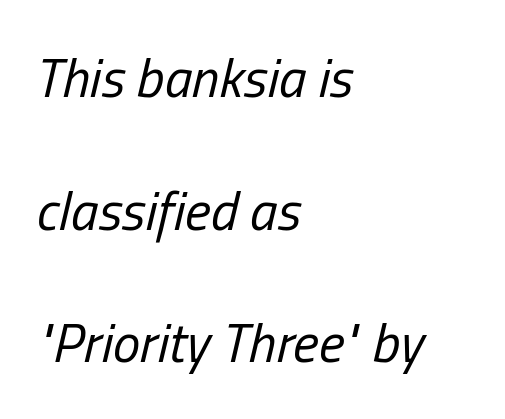
Q: Is the text bold? A: No.
Q: Is the text italic (slanted)? A: Yes, it leans right by about 13 degrees.
Q: Is the text underlined? A: No.
Q: How is the paragraph aligned? A: Left-aligned.
Q: Is the spacing between letters normal or unusually wide? A: Normal.
Q: Is the spacing between lines tight, normal or loose? A: Loose.
Q: Width (condensed, normal, or wide)? A: Condensed.
Q: Stroke contrast? A: Low.
Q: x-height? A: Medium.
Q: Monospaced? A: No.
